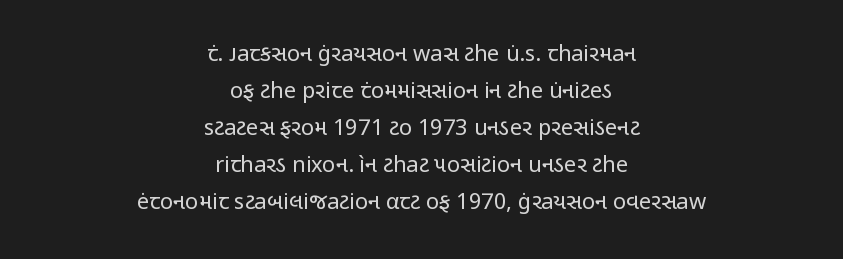
The image shows 22 px text type, upright; set centered, normal line spacing (1.68x), normal letter spacing, not underlined.
